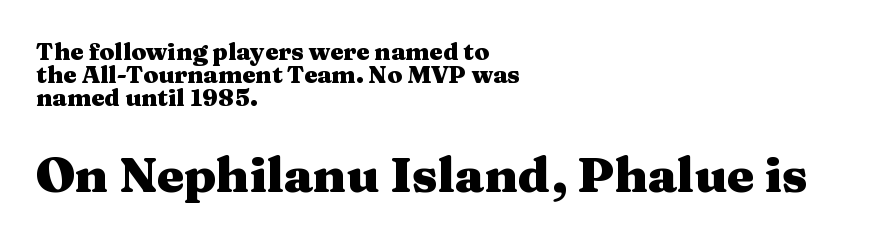
This sample is left-justified, so line endings fall wherever the words run out. Each letter keeps its own natural width here, so spacing adapts to shape. Letters rest on an invisible, unmarked baseline. The letterforms sit shoulder to shoulder at normal distance. Each letter's strokes conclude with small projecting serifs. Ascenders rise straight up at ninety degrees.
